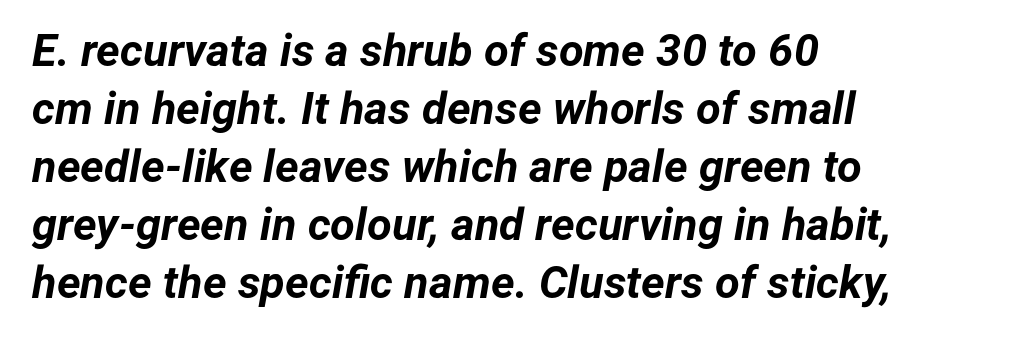
Q: Is the text bold? A: Yes.
Q: Is the text italic (slanted)? A: Yes, it leans right by about 12 degrees.
Q: Is the text underlined? A: No.
Q: How is the paragraph aligned? A: Left-aligned.
Q: Is the spacing between letters normal or unusually wide? A: Normal.
Q: Is the spacing between lines tight, normal or loose? A: Normal.
Q: Width (condensed, normal, or wide)? A: Normal.
Q: Stroke contrast? A: Low.
Q: x-height? A: Medium.
Q: Monospaced? A: No.
